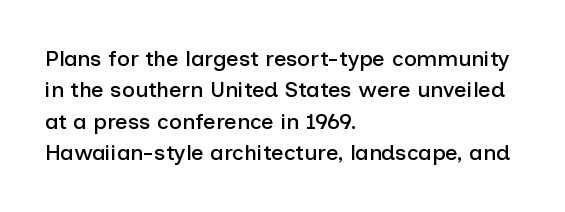
{"italic": "no", "underline": "no", "align": "left", "line_spacing": "normal", "line_spacing_ratio": 1.43, "letter_spacing": "normal", "letter_spacing_em": 0.0, "glyph_px": 22}
